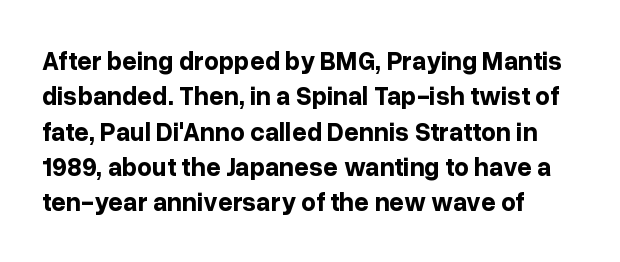
The image shows 26 px bold type, upright; set normal line spacing (1.36x), normal letter spacing, not underlined.
